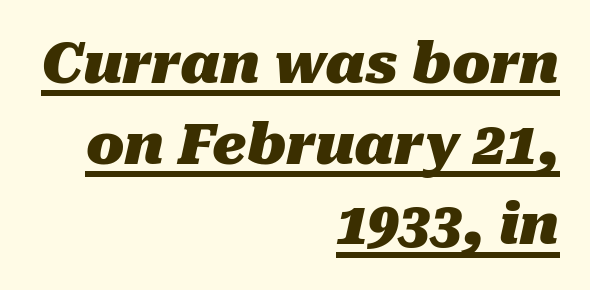
The passage shown is underscored from start to finish. The rendering uses natural spacing where letterforms have individual widths. This sample keeps an unexceptional amount of space between lines. Layout note: lines flush right. Does extra space separate the letters? No, they use regular spacing.
